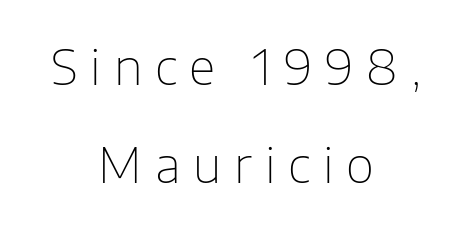
Does the copy run flush right? No — it is centered line by line. Notice the wide empty band between every row — that's loose leading. Stroke mass is kept to a normal reading level or below. No feet cap the strokes, marking this as sans-serif type. A typesetter would mark this as roman, not italic. The face used here is proportionally spaced, like ordinary book or web type.
